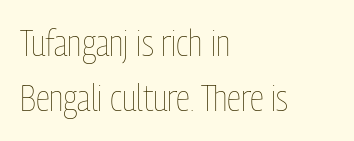
The image shows 37 px thin, condensed type, upright; set left-aligned, normal line spacing (1.5x), normal letter spacing, not underlined; low stroke contrast and a medium x-height.
